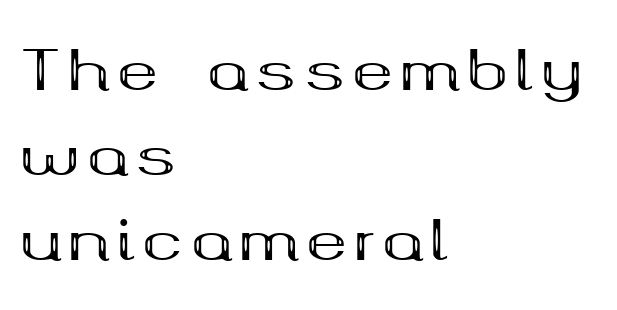
Posture: upright roman. Examine the stroke ends and you'll spot serifs. A typesetter would call this proportional, since set widths differ per character. Bare-footed words on every line. I'd describe the lettering as bold — thick and assertive.
